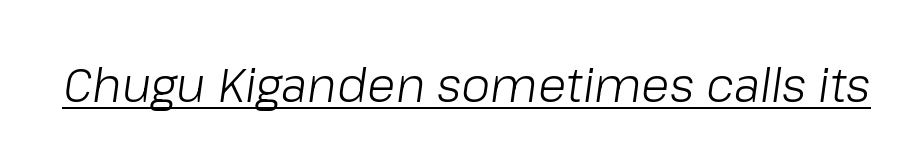
Q: Is the text bold? A: No.
Q: Is the text italic (slanted)? A: Yes, it leans right by about 8 degrees.
Q: Is the text underlined? A: Yes.
Q: Is the spacing between letters normal or unusually wide? A: Normal.
Q: Width (condensed, normal, or wide)? A: Normal.
Q: Stroke contrast? A: Low.
Q: x-height? A: Medium.
Q: Monospaced? A: No.
